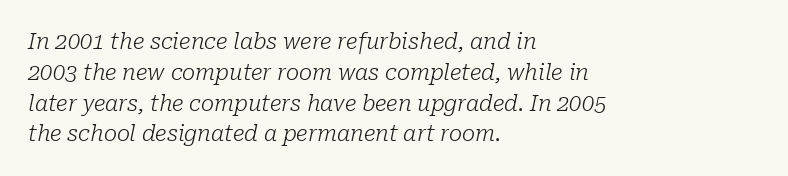
How would I describe the line gaps? Plain and ordinary. Italic? Definitely — the glyphs are oblique. Any mark beneath the type? The region is blank. The strokes are not fattened; the text isn't bold. These lines are set flush left with a ragged right edge. Spacing between characters is what you'd get straight out of the box.
